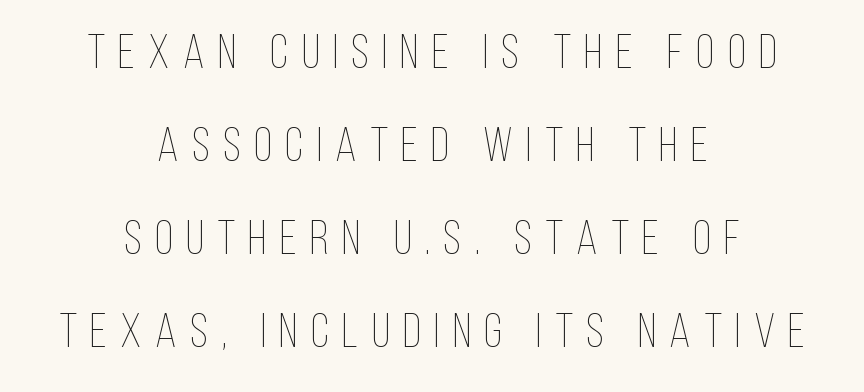
The characters are drawn with everyday or finer stroke widths. Note the varied advance widths — an 'i' is clearly narrower than an 'm'. Vertical spacing — loose. Quick note: underline off.
